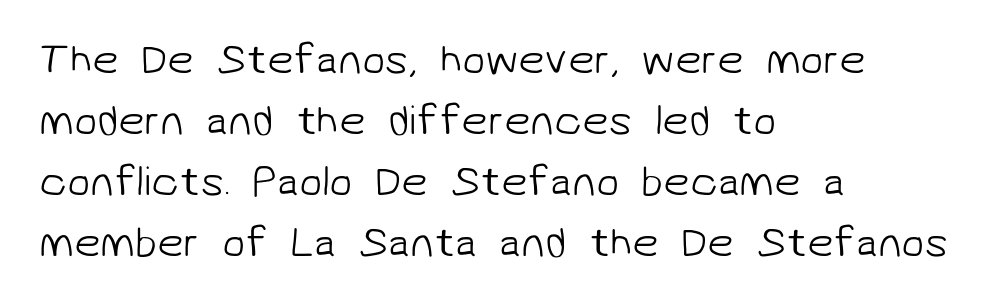
{"serif": "no", "bold": "no", "weight": "light", "width": "normal", "stroke_contrast": "low", "x_height": "medium", "monospaced": "no", "underline": "no", "align": "left", "line_spacing": "normal", "line_spacing_ratio": 1.45, "letter_spacing": "normal", "letter_spacing_em": 0.0, "glyph_px": 42}
